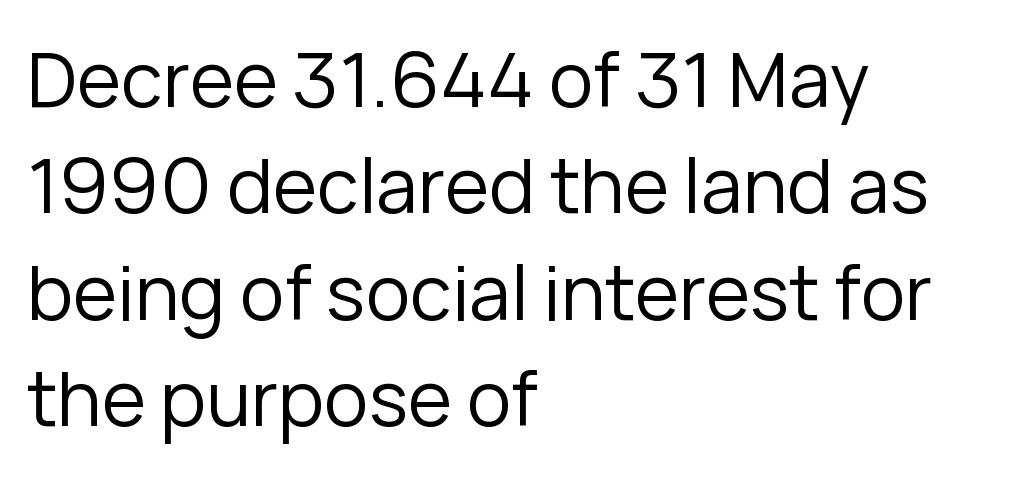
Q: Is the text bold? A: No.
Q: Is the text italic (slanted)? A: No, it is upright.
Q: Is the typeface a serif or a sans-serif typeface? A: Sans-serif.
Q: Is the text underlined? A: No.
Q: How is the paragraph aligned? A: Left-aligned.
Q: Is the spacing between letters normal or unusually wide? A: Normal.
Q: Is the spacing between lines tight, normal or loose? A: Normal.
Q: Width (condensed, normal, or wide)? A: Normal.
Q: Stroke contrast? A: Low.
Q: x-height? A: Medium.
Q: Monospaced? A: No.
